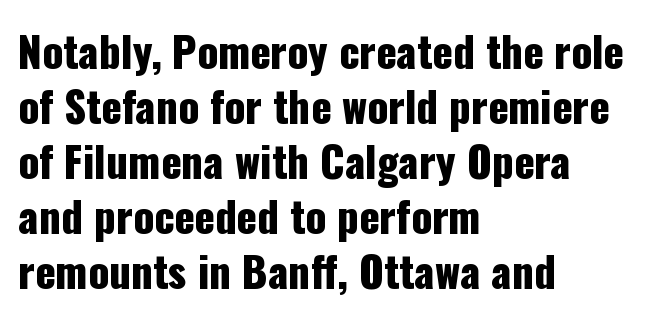
Examine the stroke ends and you'll find no serifs. The leading is moderate, giving the passage an even texture. A typesetter would mark this as roman, not italic. The tracking reads as untouched default to a designer's eye. In CSS terms this would be text-align: left. Looks like regular typesetting: each glyph gets only the width it needs.
